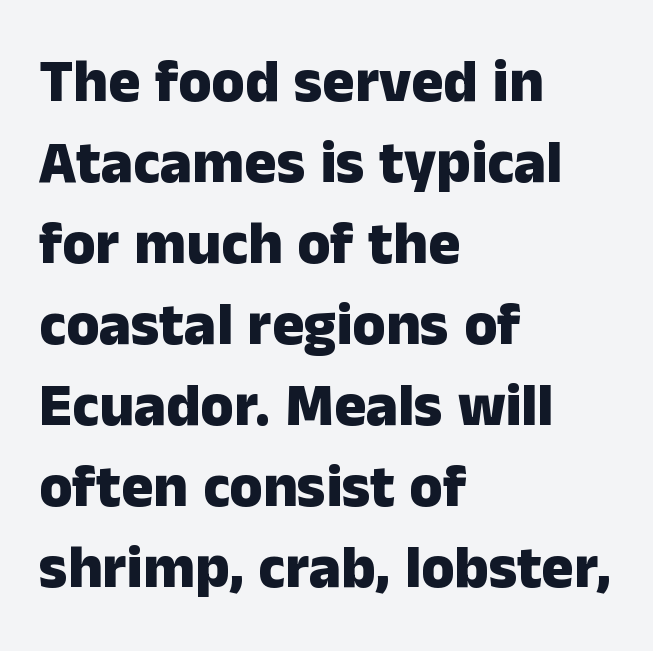
Q: Is the text bold? A: Yes.
Q: Is the text italic (slanted)? A: No, it is upright.
Q: Is the typeface a serif or a sans-serif typeface? A: Sans-serif.
Q: Is the text underlined? A: No.
Q: How is the paragraph aligned? A: Left-aligned.
Q: Is the spacing between letters normal or unusually wide? A: Normal.
Q: Is the spacing between lines tight, normal or loose? A: Normal.
Q: Width (condensed, normal, or wide)? A: Normal.
Q: Stroke contrast? A: Low.
Q: x-height? A: Medium.
Q: Monospaced? A: No.
